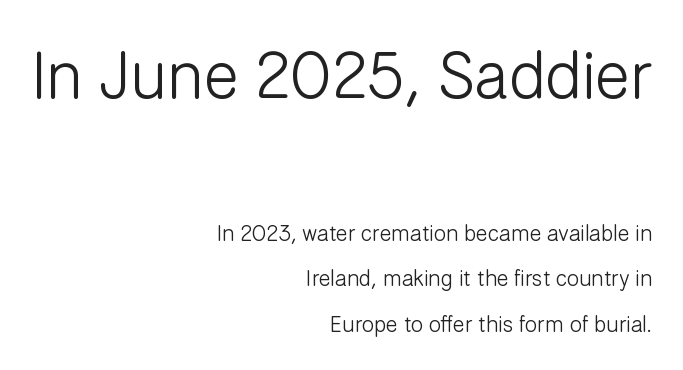
The image shows 65 px light sans-serif type, upright; set right-aligned, loose line spacing (2.07x), normal letter spacing, not underlined; the first (top) block is 2.95x larger; low stroke contrast and a medium x-height.
